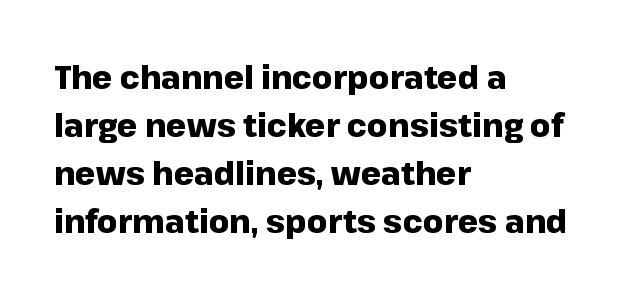
{"serif": "no", "italic": "no", "bold": "yes", "weight": "heavy", "width": "normal", "stroke_contrast": "low", "x_height": "medium", "monospaced": "no", "underline": "no", "align": "left", "line_spacing": "normal", "line_spacing_ratio": 1.5, "letter_spacing": "normal", "letter_spacing_em": 0.0, "glyph_px": 32}
